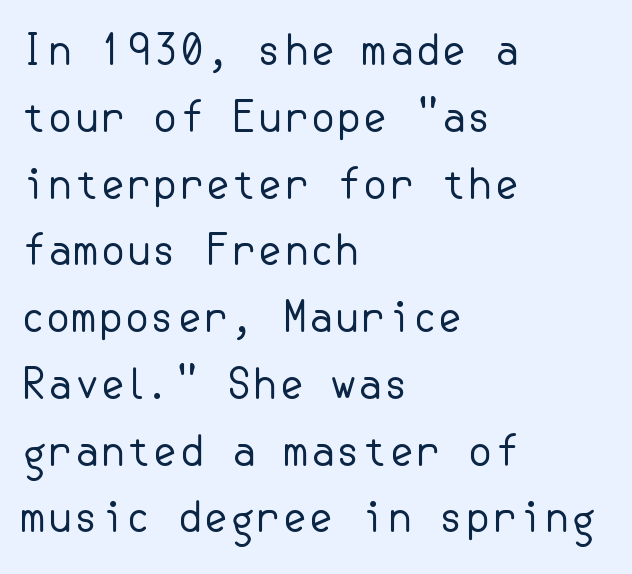
Q: Is the text bold? A: No.
Q: Is the text italic (slanted)? A: No, it is upright.
Q: Is the typeface a serif or a sans-serif typeface? A: Sans-serif.
Q: Is the text underlined? A: No.
Q: How is the paragraph aligned? A: Left-aligned.
Q: Is the spacing between letters normal or unusually wide? A: Normal.
Q: Is the spacing between lines tight, normal or loose? A: Normal.
Q: Width (condensed, normal, or wide)? A: Normal.
Q: Stroke contrast? A: Low.
Q: x-height? A: Small.
